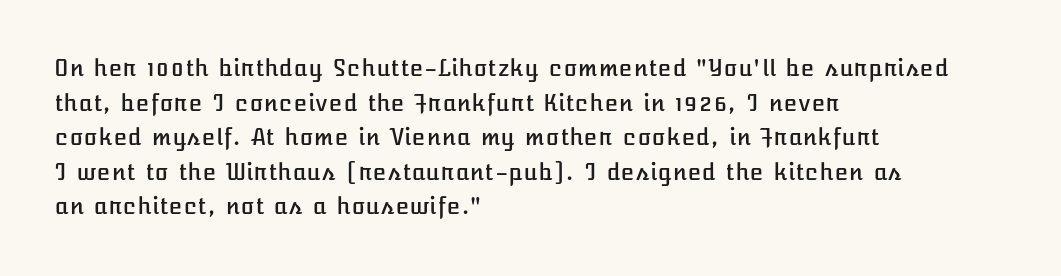
The image shows 22 px text type, upright; set left-aligned, normal line spacing (1.57x), normal letter spacing, not underlined.
